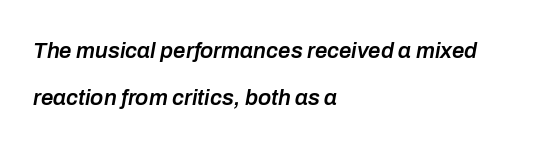
Q: Is the text bold? A: Semi-bold.
Q: Is the text italic (slanted)? A: Yes, it leans right by about 10 degrees.
Q: Is the text underlined? A: No.
Q: How is the paragraph aligned? A: Left-aligned.
Q: Is the spacing between letters normal or unusually wide? A: Normal.
Q: Is the spacing between lines tight, normal or loose? A: Loose.
